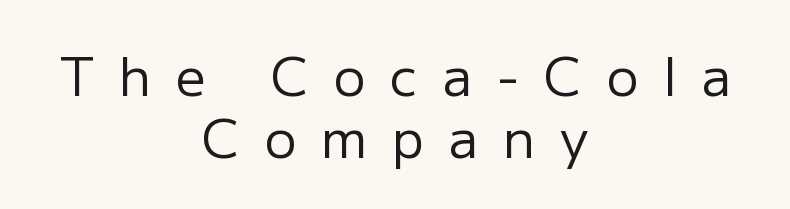
The tracking jumps out immediately: characters are airy and widely separated. Observe the absence of serifs on each vertical stroke in this sample. Visually the block forms a symmetrical silhouette, jagged on both flanks. Stem width sits at or under what a default text font uses. Designer's note — italics off, roman on. Unmarked baselines from the first word to the last.
